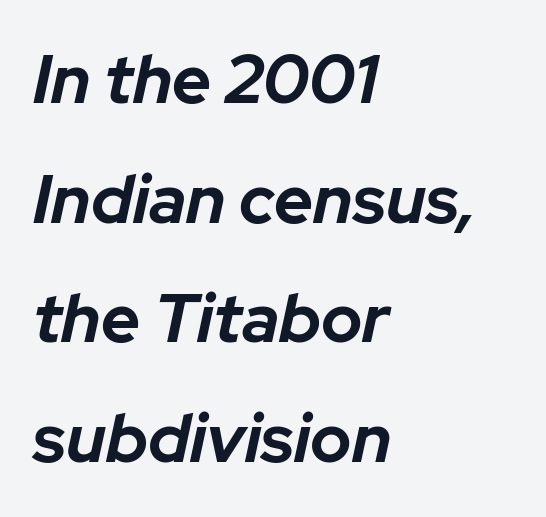
This sample uses plain, unmodified letter spacing. Spacing verdict: proportional, widths tailored to each character. Bold? Absolutely — the strokes are thick and heavy. Rendered with sloped, italic letterforms. Only glyphs here, with clear space below each row. The text block is weighted toward the left margin, trailing off unevenly rightward.
